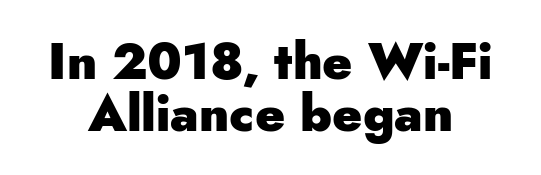
Heavy-handed strokes throughout: this text is bold. Is the letter spacing exaggerated? No — it looks like the ordinary default. Each row of text sits above clean, open space. Proportional: the letters do not fall into vertical columns.
